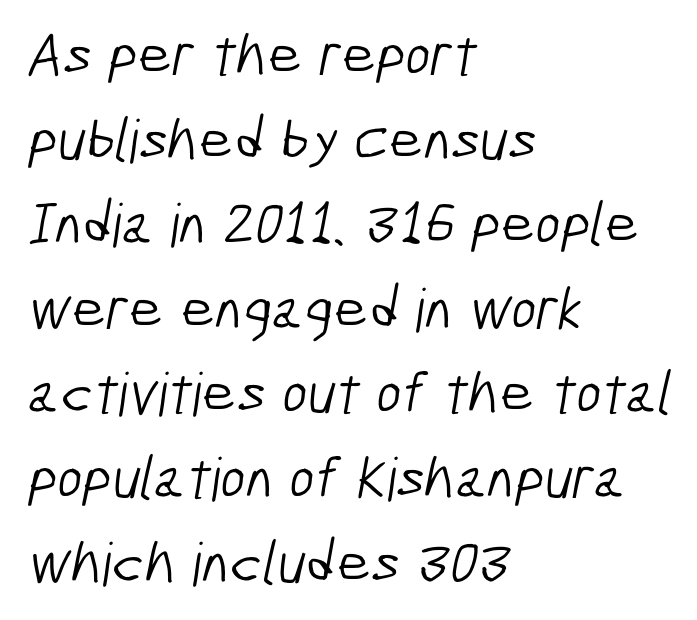
{"serif": "no", "bold": "no", "weight": "light", "width": "condensed", "stroke_contrast": "low", "x_height": "medium", "monospaced": "no", "underline": "no", "align": "left", "line_spacing": "normal", "line_spacing_ratio": 1.41, "letter_spacing": "normal", "letter_spacing_em": 0.0, "glyph_px": 60}
